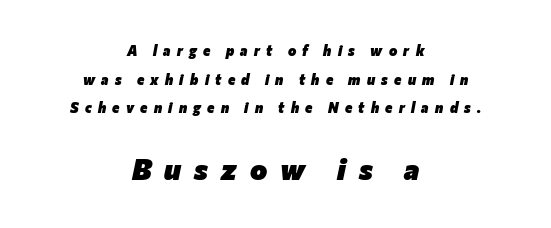
Spacing verdict: proportional, widths tailored to each character. Substantial extra tracking has been applied to these lines. The space directly below the letters is spotless. Notice the wide empty band between every row — that's loose leading. Note: smaller setting up top, larger setting below.
